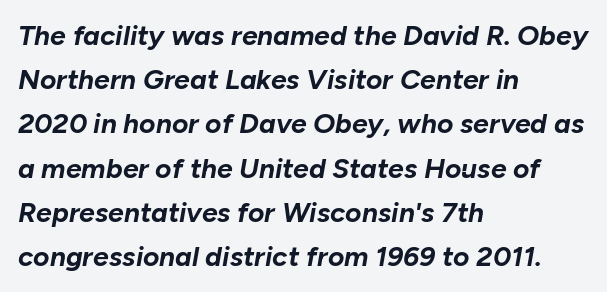
Q: Is the text bold? A: Yes.
Q: Is the text italic (slanted)? A: Yes, it leans right by about 10 degrees.
Q: Is the text underlined? A: No.
Q: How is the paragraph aligned? A: Left-aligned.
Q: Is the spacing between letters normal or unusually wide? A: Normal.
Q: Is the spacing between lines tight, normal or loose? A: Normal.
Q: Width (condensed, normal, or wide)? A: Normal.
Q: Stroke contrast? A: Low.
Q: x-height? A: Medium.
Q: Monospaced? A: No.
